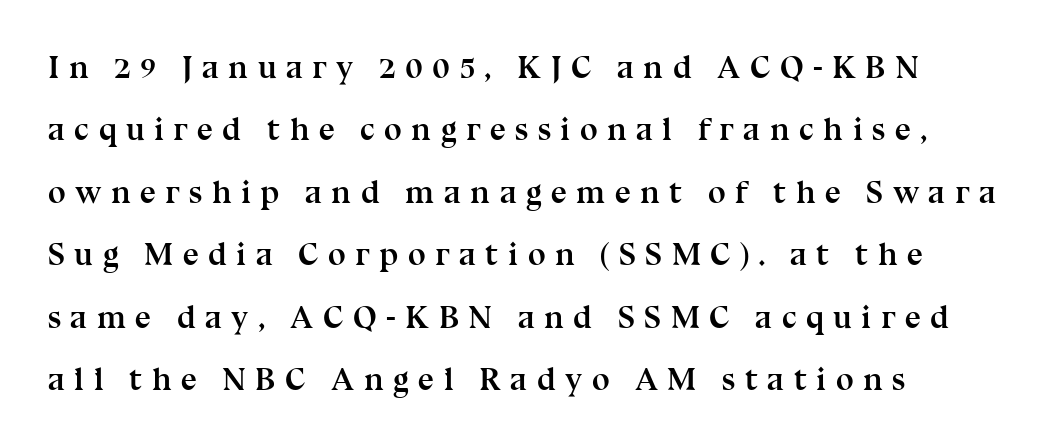
{"serif": "yes", "italic": "no", "bold": "yes", "weight": "semibold", "width": "normal", "stroke_contrast": "medium", "x_height": "medium", "monospaced": "no", "underline": "no", "line_spacing": "loose", "line_spacing_ratio": 1.95, "letter_spacing": "wide", "letter_spacing_em": 0.29, "glyph_px": 32}
